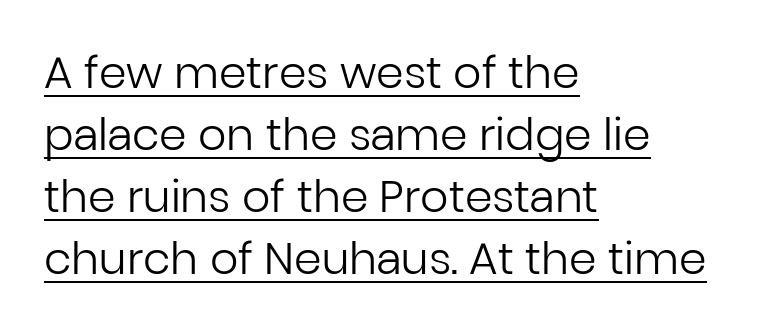
Here the glyphs are tracked normally, forming tight word shapes. Examine the stroke ends and you'll find no serifs. When letters stand straight like this, we call the style roman or upright. Compared with a centered layout, this one pins lines to the left instead. The sample's only ornament is a line tracing under the words. This sample keeps an unexceptional amount of space between lines.
